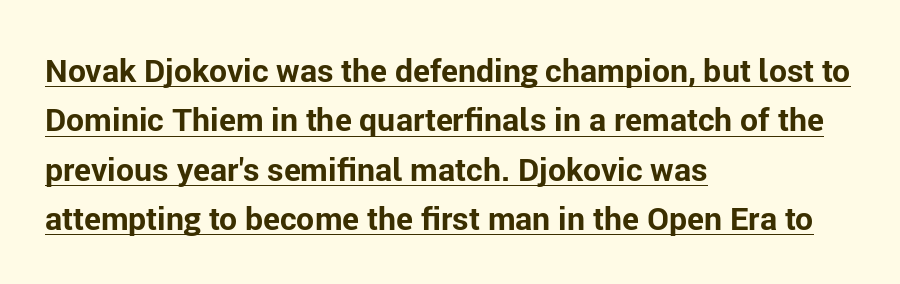
{"serif": "no", "italic": "no", "bold": "yes", "weight": "bold", "width": "normal", "stroke_contrast": "low", "x_height": "medium", "monospaced": "no", "underline": "yes", "align": "left", "line_spacing": "normal", "line_spacing_ratio": 1.54, "letter_spacing": "normal", "letter_spacing_em": 0.0, "glyph_px": 32}
